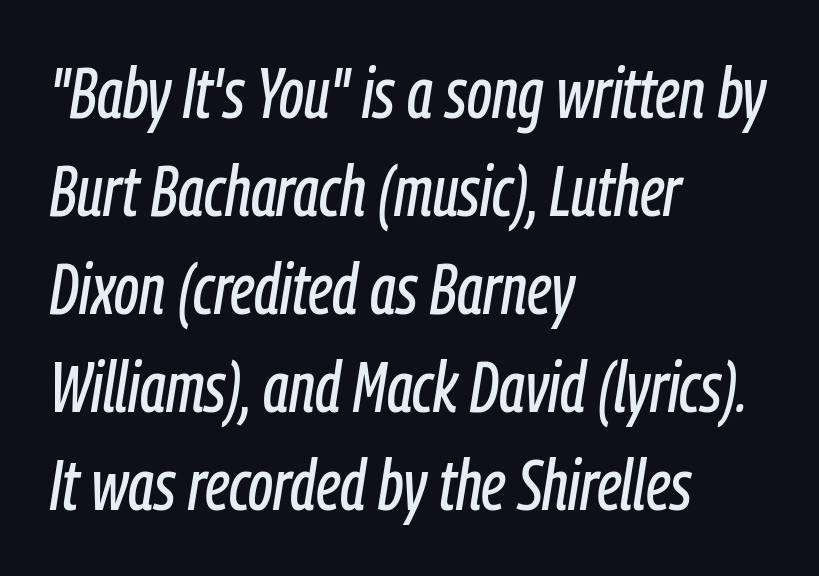
The image shows 70 px condensed type, italic (leaning right); set left-aligned, normal line spacing (1.4x), normal letter spacing, not underlined; low stroke contrast and a medium x-height.
